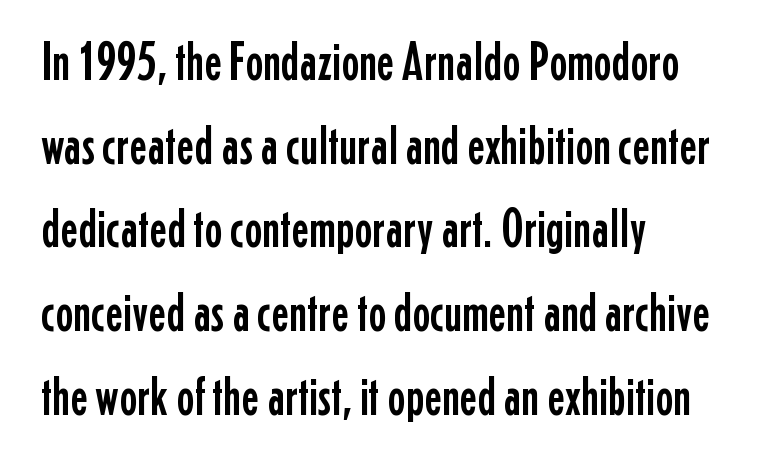
Vertical spacing — default. Vertical strokes here are truly vertical. Classification — sans serif. Each letter keeps its own natural width here, so spacing adapts to shape. Type without underlining. Reading down the block, your eye returns to a fixed left position each line.
